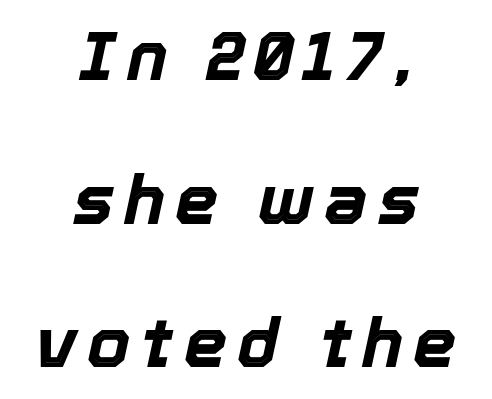
Q: Is the text bold? A: Yes.
Q: Is the text italic (slanted)? A: Yes, it leans right by about 12 degrees.
Q: Is the text underlined? A: No.
Q: How is the paragraph aligned? A: Centered.
Q: Is the spacing between lines tight, normal or loose? A: Loose.
Q: Width (condensed, normal, or wide)? A: Normal.
Q: x-height? A: Medium.
Q: Monospaced? A: No.
